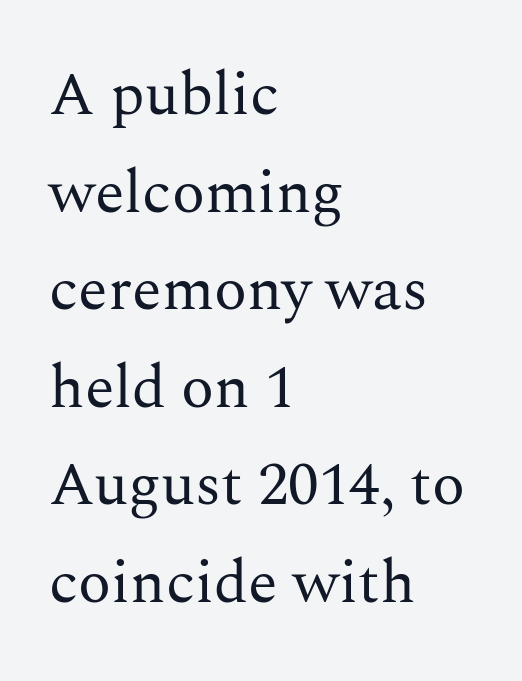
Q: Is the text bold? A: No.
Q: Is the text italic (slanted)? A: No, it is upright.
Q: Is the typeface a serif or a sans-serif typeface? A: Serif.
Q: Is the text underlined? A: No.
Q: How is the paragraph aligned? A: Left-aligned.
Q: Is the spacing between letters normal or unusually wide? A: Normal.
Q: Is the spacing between lines tight, normal or loose? A: Normal.
Q: Width (condensed, normal, or wide)? A: Normal.
Q: Stroke contrast? A: Medium.
Q: x-height? A: Medium.
Q: Monospaced? A: No.
